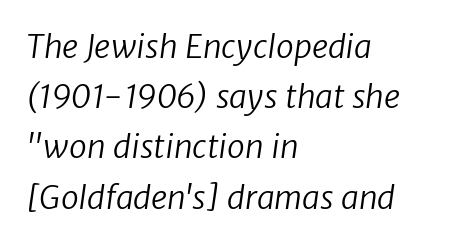
Q: Is the text bold? A: No.
Q: Is the typeface a serif or a sans-serif typeface? A: Sans-serif.
Q: Is the text underlined? A: No.
Q: How is the paragraph aligned? A: Left-aligned.
Q: Is the spacing between letters normal or unusually wide? A: Normal.
Q: Is the spacing between lines tight, normal or loose? A: Normal.
Q: Width (condensed, normal, or wide)? A: Normal.
Q: Stroke contrast? A: Low.
Q: x-height? A: Medium.
Q: Monospaced? A: No.
